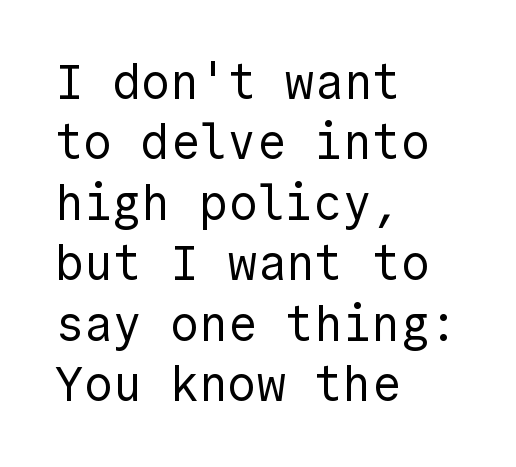
What kind of face is this? One without serifs — a sans. How would I describe the line gaps? Plain and ordinary. The gap between lines stays unmarked. The passage is arranged the way most books set body copy — flush left.
